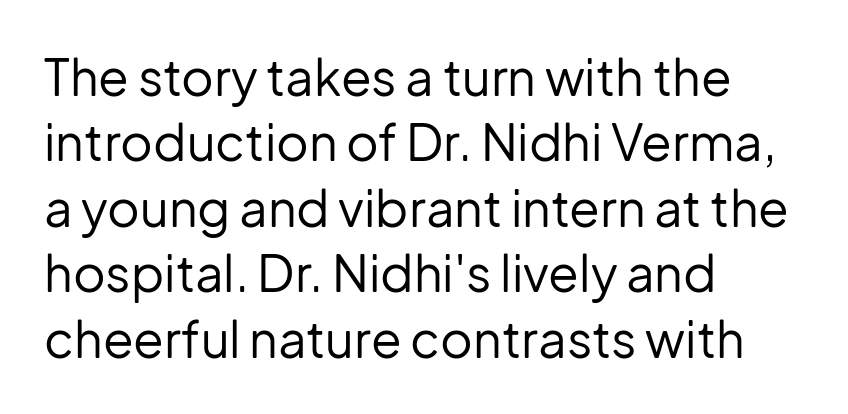
Q: Is the text bold? A: No.
Q: Is the text italic (slanted)? A: No, it is upright.
Q: Is the typeface a serif or a sans-serif typeface? A: Sans-serif.
Q: Is the text underlined? A: No.
Q: How is the paragraph aligned? A: Left-aligned.
Q: Is the spacing between letters normal or unusually wide? A: Normal.
Q: Is the spacing between lines tight, normal or loose? A: Normal.
Q: Width (condensed, normal, or wide)? A: Normal.
Q: Stroke contrast? A: Low.
Q: x-height? A: Medium.
Q: Monospaced? A: No.
